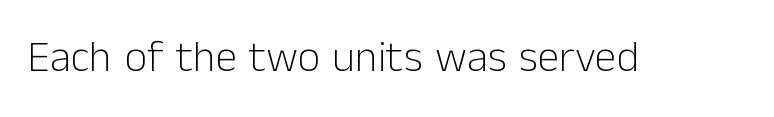
The passage shown is typed in a proportional face where columns would drift. In terms of letterform style, serifs are entirely absent. Decoration check: the copy has no underline. This is not heavy type; no bold has been used.
